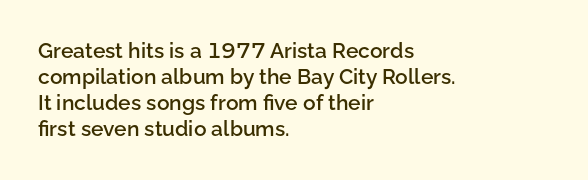
The image shows 21 px text type, upright; set left-aligned, line spacing 1.24x, normal letter spacing, not underlined.
